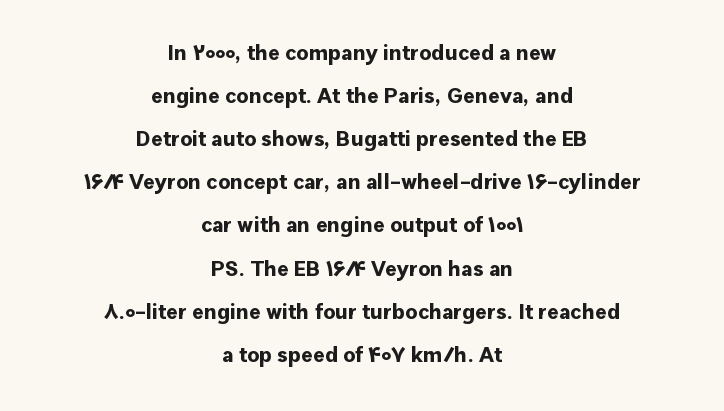
I'd describe the lettering as bold — thick and assertive. A clean baseline with only descenders dipping below it. Both edges are ragged and mirror each other, which tells us the setting is centered. Posture: upright roman. Does extra space separate the letters? No, they use regular spacing.
